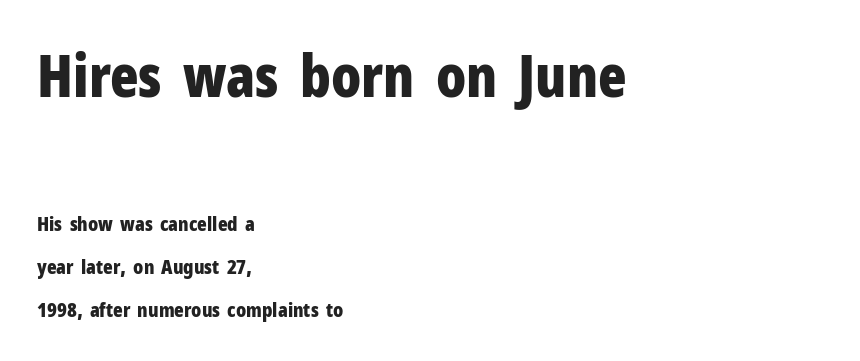
Q: Is the text bold? A: Yes.
Q: Is the text italic (slanted)? A: No, it is upright.
Q: Is the typeface a serif or a sans-serif typeface? A: Sans-serif.
Q: Is the text underlined? A: No.
Q: How is the paragraph aligned? A: Left-aligned.
Q: Is the spacing between letters normal or unusually wide? A: Normal.
Q: Is the spacing between lines tight, normal or loose? A: Loose.
Q: Which block of text is set in a larger size, the first (top) or the second (bottom)? A: The first (top) one.
Q: Width (condensed, normal, or wide)? A: Condensed.
Q: Stroke contrast? A: Low.
Q: x-height? A: Medium.
Q: Monospaced? A: No.
